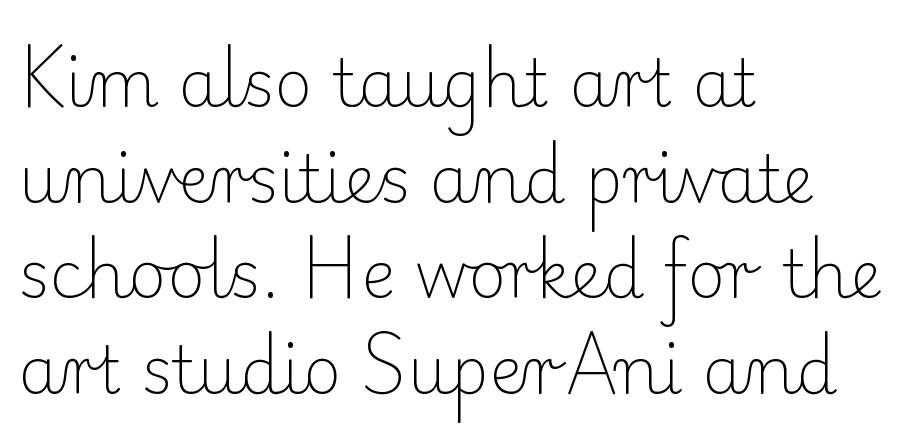
Q: Is the text bold? A: No.
Q: Is the text italic (slanted)? A: No, it is upright.
Q: Is the typeface a serif or a sans-serif typeface? A: Serif.
Q: Is the text underlined? A: No.
Q: How is the paragraph aligned? A: Left-aligned.
Q: Is the spacing between letters normal or unusually wide? A: Normal.
Q: Is the spacing between lines tight, normal or loose? A: Normal.
Q: Width (condensed, normal, or wide)? A: Normal.
Q: Stroke contrast? A: Low.
Q: x-height? A: Small.
Q: Monospaced? A: No.
